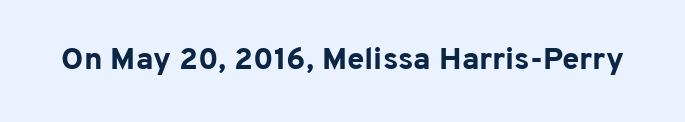
The image shows 31 px bold sans-serif type, upright; set normal letter spacing, not underlined; low stroke contrast and a medium x-height.
